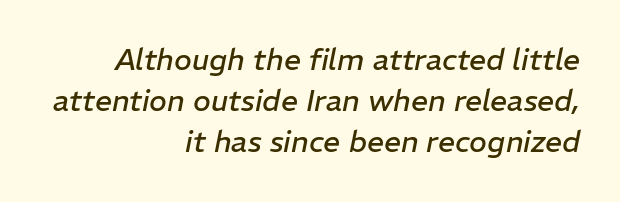
{"italic": "yes", "lean": "right", "slant_degrees": 11, "bold": "no", "weight": "regular", "width": "normal", "stroke_contrast": "low", "x_height": "medium", "monospaced": "no", "underline": "no", "align": "right", "line_spacing": "normal", "line_spacing_ratio": 1.37, "letter_spacing": "normal", "letter_spacing_em": 0.0, "glyph_px": 30}
